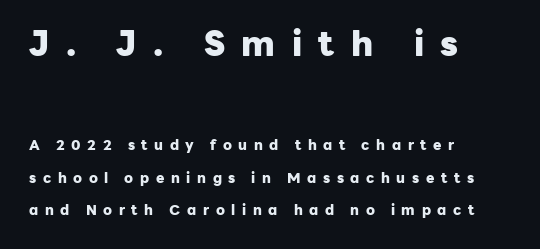
The image shows 35 px heavy sans-serif type, upright; set left-aligned, loose line spacing (2.34x), unusually wide letter spacing (+0.47 em), not underlined; the first (top) block is 2.5x larger; low stroke contrast and a medium x-height.
